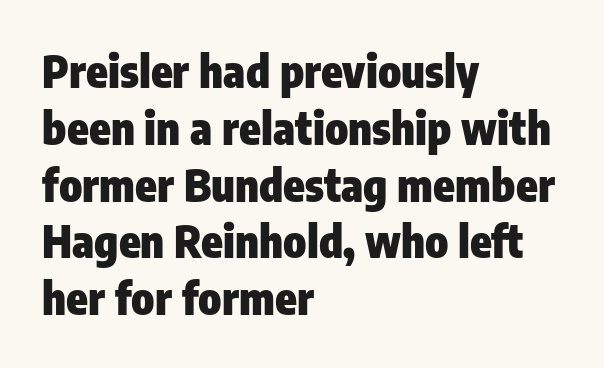
What weight is shown? A full bold with thick strokes. It's the straight-up-and-down kind of type. The type family on display is of the sans-serif kind. You could not count columns in this text — the font is proportionally spaced.
